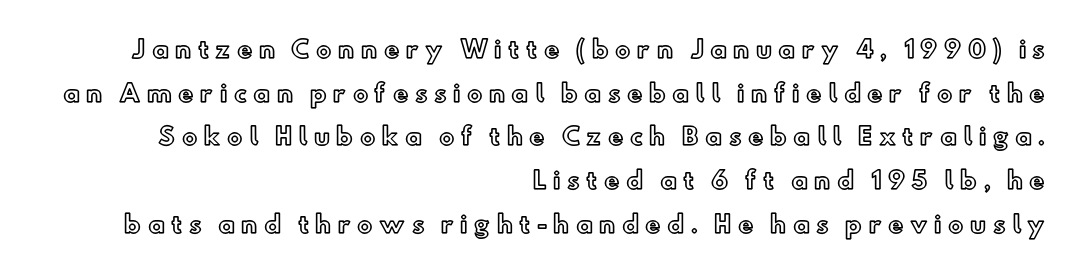
{"italic": "no", "underline": "no", "align": "right", "line_spacing": "loose", "line_spacing_ratio": 1.9, "letter_spacing": "wide", "letter_spacing_em": 0.28, "glyph_px": 23}
